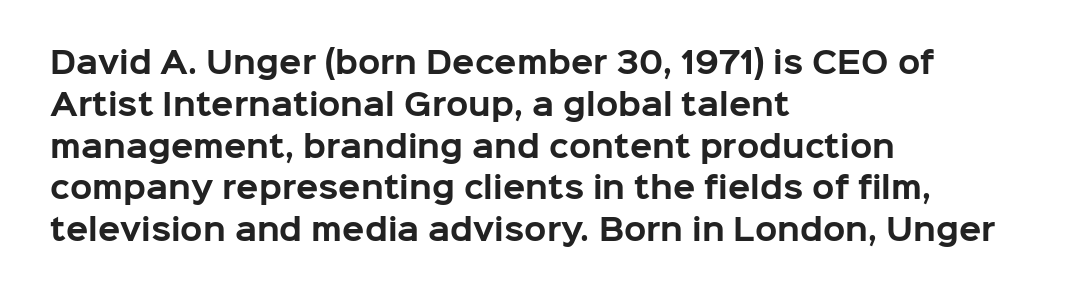
{"serif": "no", "italic": "no", "bold": "yes", "weight": "bold", "width": "normal", "stroke_contrast": "low", "x_height": "medium", "monospaced": "no", "underline": "no", "align": "left", "line_spacing": "normal", "line_spacing_ratio": 1.44, "letter_spacing": "normal", "letter_spacing_em": 0.0, "glyph_px": 29}
